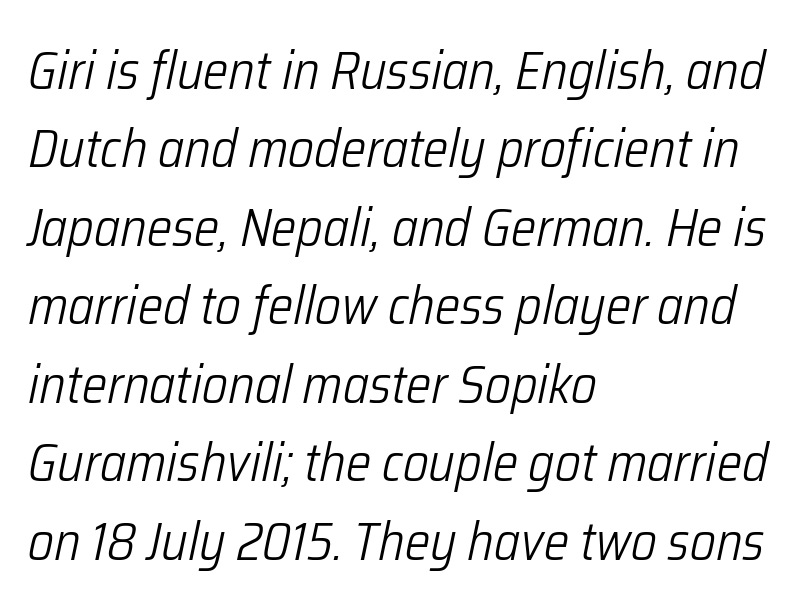
{"italic": "yes", "lean": "right", "slant_degrees": 12, "bold": "no", "weight": "light", "width": "condensed", "stroke_contrast": "low", "x_height": "medium", "monospaced": "no", "underline": "no", "align": "left", "line_spacing": "normal", "line_spacing_ratio": 1.48, "letter_spacing": "normal", "letter_spacing_em": 0.0, "glyph_px": 53}
